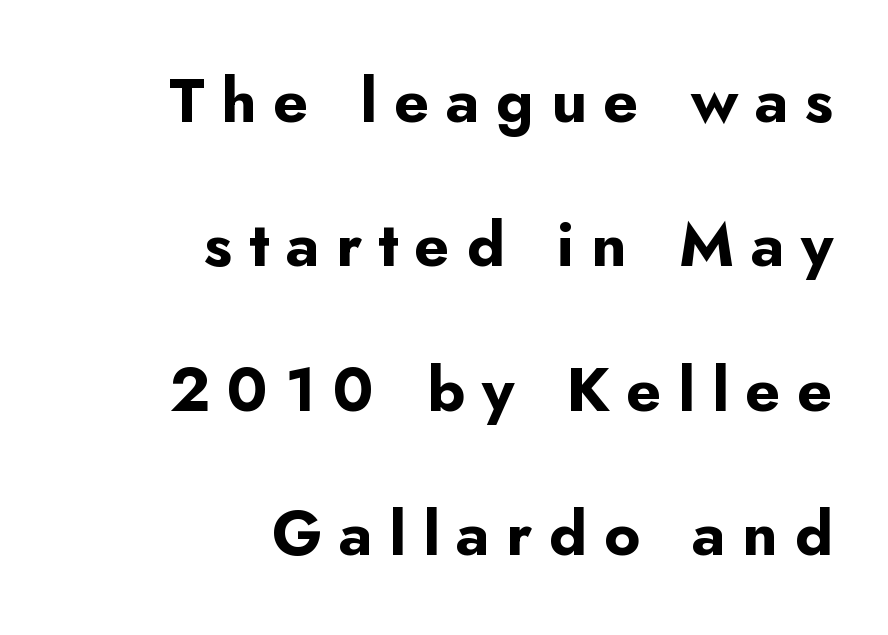
Display-style spreading of the glyphs; the letterfit is very open. Unmarked baselines from the first word to the last. The paragraph has a hard right edge and a soft left edge. The line-height multiplier appears high, well above default.
